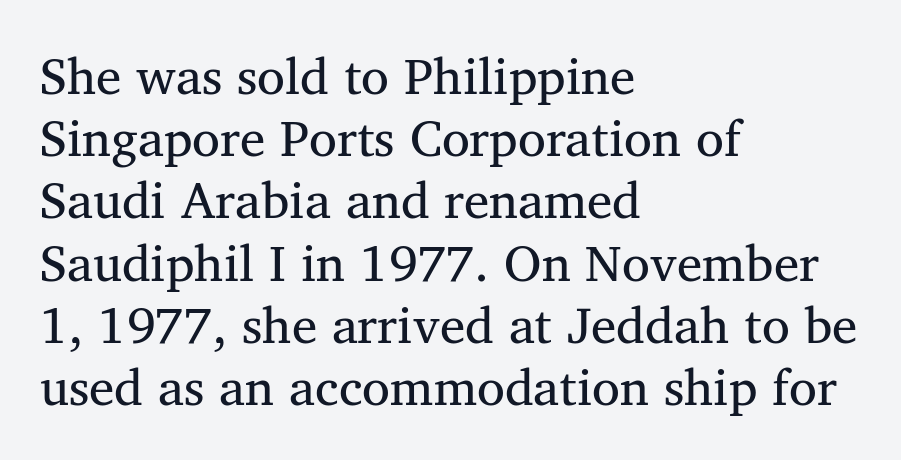
Does extra space separate the letters? No, they use regular spacing. These lines stack with their left ends in a neat column. In terms of letterform style, serifs are clearly present. The passage shown is not underscored anywhere.
